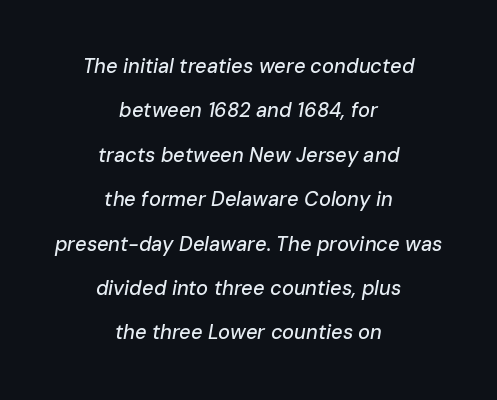
Q: Is the text italic (slanted)? A: Yes, it leans right by about 10 degrees.
Q: Is the text underlined? A: No.
Q: How is the paragraph aligned? A: Centered.
Q: Is the spacing between letters normal or unusually wide? A: Normal.
Q: Is the spacing between lines tight, normal or loose? A: Loose.
